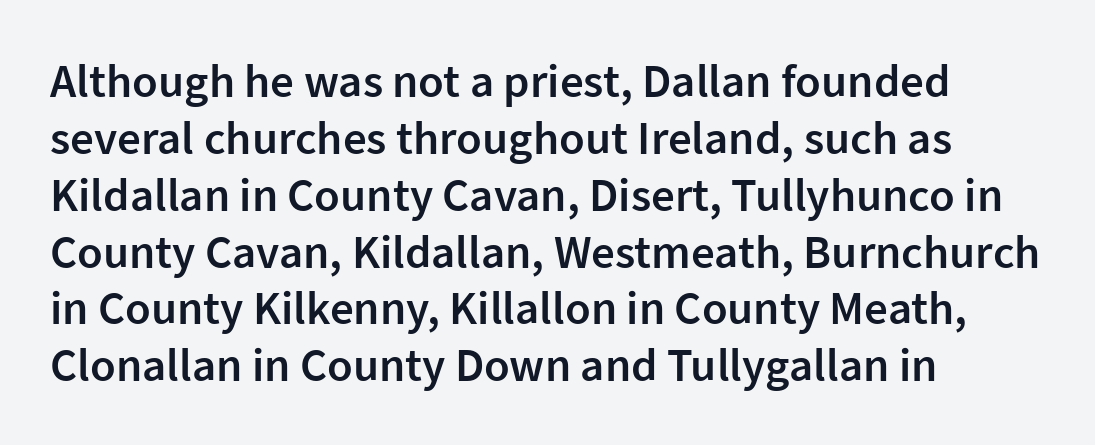
Is the block centered? No — it sits flush against the left margin. The type family on display is of the sans-serif kind. Nothing unusual about the tracking: characters are spaced as the font intends. Descenders hang freely into open space. Character widths vary here, with narrow letters taking less room than wide ones. The passage shown is semibold, sitting just below true bold.
